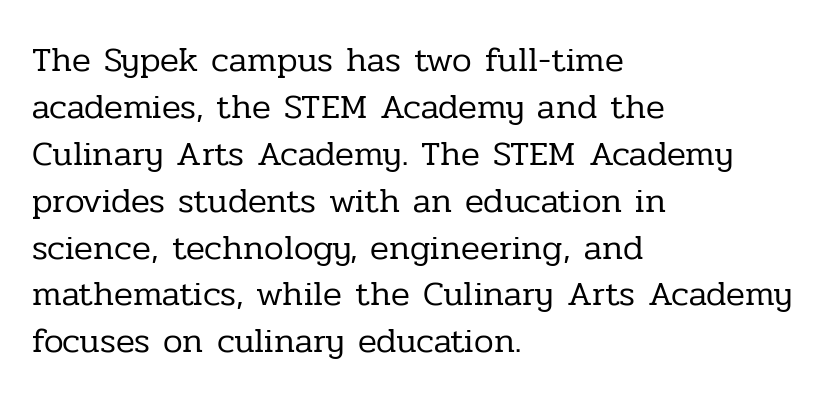
The image shows 35 px regular-weight serif type, upright; set left-aligned, normal line spacing (1.34x), normal letter spacing, not underlined; low stroke contrast and a medium x-height.
